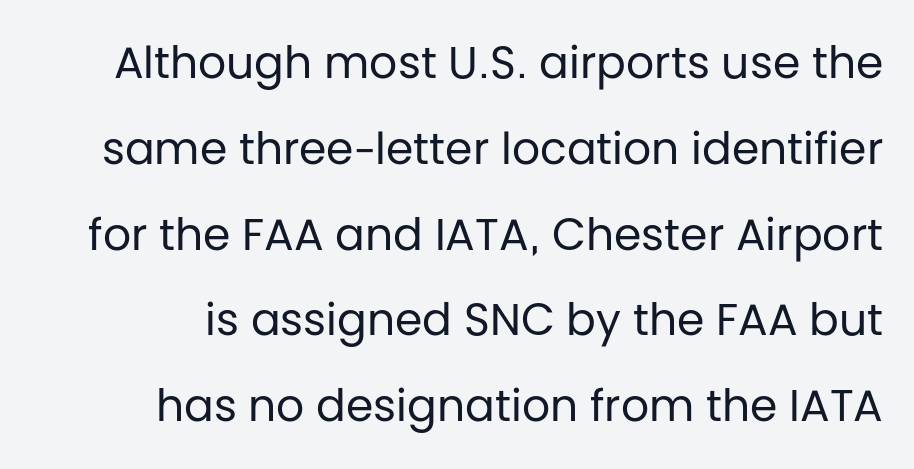
Notice how the stems are strictly vertical — no italics here. Words appear dense and cohesive because spacing is normal. Are there feet on the stems? There aren't — it's a sans. Varying glyph widths throughout — classic text-font behaviour. How would I describe the line gaps? Wide and relaxed. Is this a heavy cut? Hardly; it is regular or lighter.
